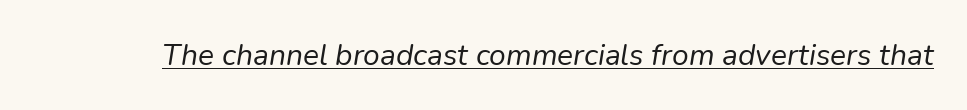
A rule runs beneath these lines of type. Stroke thickness stays within the range of a standard reading face or lighter. Proportional: the letters do not fall into vertical columns. No extra tracking has been applied to these lines. An italicized treatment has been applied to the whole sample.
